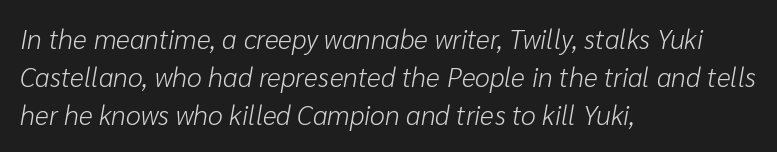
What's the leading like? Ordinary, nothing unusual. Where is the straight margin? On the left. Style check: oblique. This rendering features lettering with no underline.
